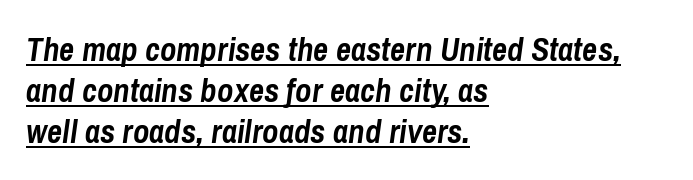
{"italic": "yes", "lean": "right", "slant_degrees": 8, "bold": "yes", "weight": "semibold", "width": "condensed", "stroke_contrast": "low", "x_height": "medium", "monospaced": "no", "underline": "yes", "align": "left", "line_spacing_ratio": 1.24, "letter_spacing": "normal", "letter_spacing_em": 0.0, "glyph_px": 33}
